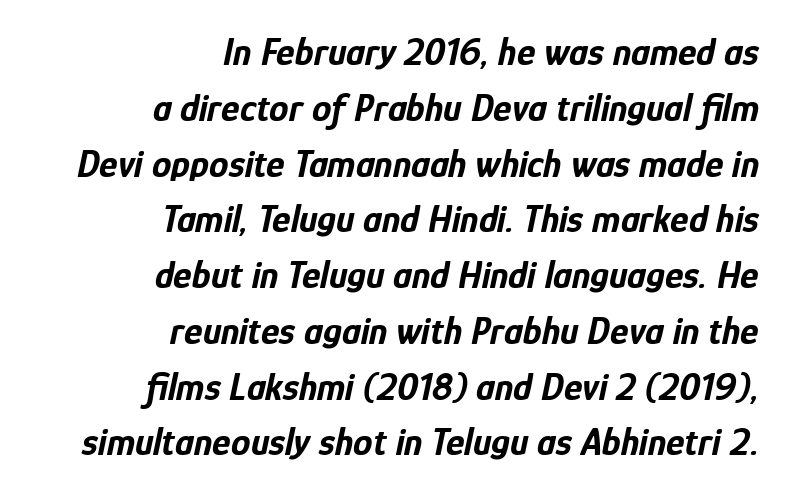
{"italic": "yes", "lean": "right", "slant_degrees": 12, "bold": "yes", "weight": "bold", "width": "condensed", "stroke_contrast": "low", "x_height": "medium", "monospaced": "no", "underline": "no", "align": "right", "line_spacing": "normal", "line_spacing_ratio": 1.43, "letter_spacing": "normal", "letter_spacing_em": 0.0, "glyph_px": 39}
